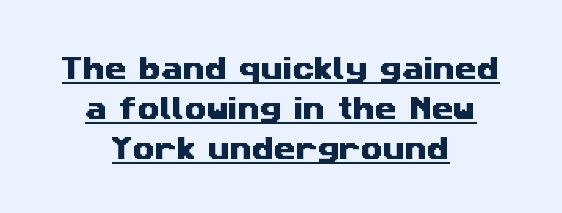
Glyph-to-glyph distance matches everyday printed text. Whoever set this chose a conventional vertical rhythm. Underline: present. These lines are centered, leaving both edges ragged.
